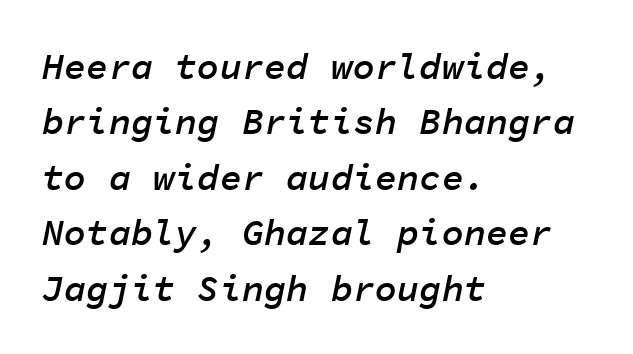
Q: Is the text bold? A: Semi-bold.
Q: Is the text italic (slanted)? A: Yes, it leans right by about 11 degrees.
Q: Is the text underlined? A: No.
Q: How is the paragraph aligned? A: Left-aligned.
Q: Is the spacing between letters normal or unusually wide? A: Normal.
Q: Is the spacing between lines tight, normal or loose? A: Normal.
Q: Width (condensed, normal, or wide)? A: Normal.
Q: Stroke contrast? A: Low.
Q: x-height? A: Medium.
Q: Monospaced? A: Yes.
